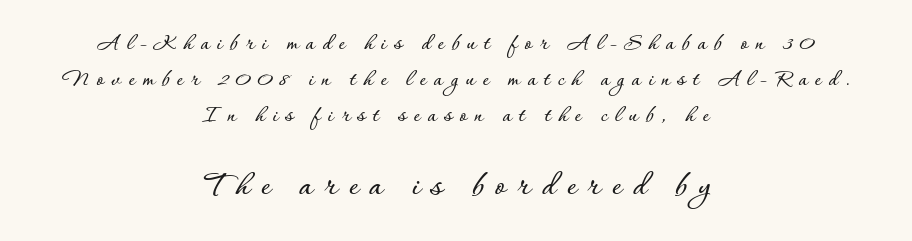
Q: Is the text italic (slanted)? A: Yes.
Q: Is the text underlined? A: No.
Q: How is the paragraph aligned? A: Centered.
Q: Is the spacing between letters normal or unusually wide? A: Unusually wide.
Q: Is the spacing between lines tight, normal or loose? A: Normal.
Q: Which block of text is set in a larger size, the first (top) or the second (bottom)? A: The second (bottom) one.
Q: Width (condensed, normal, or wide)? A: Normal.
Q: Stroke contrast? A: Low.
Q: x-height? A: Small.
Q: Monospaced? A: No.
